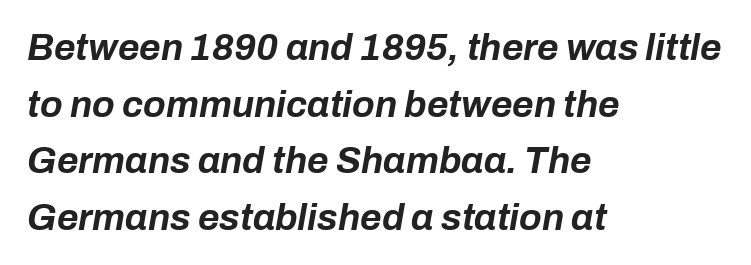
Honestly, the row spacing looks completely unremarkable. Every row of glyphs begins at an identical x-position on the left. Varying glyph widths throughout — classic text-font behaviour. An italicized treatment has been applied to the whole sample. Check under the words: just untouched page. Look at the tracking — it's just the regular setting, nothing added.
